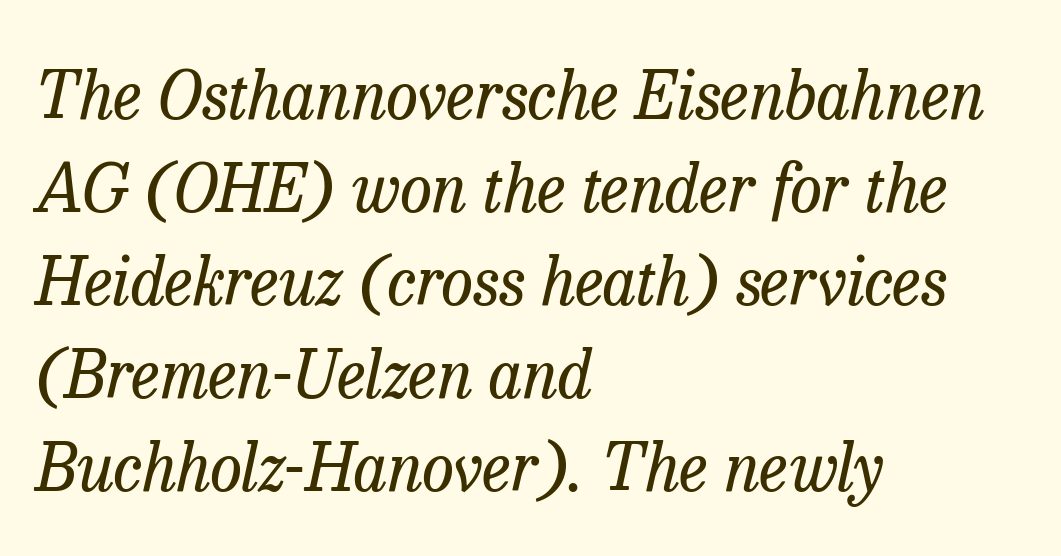
The image shows 65 px regular-weight serif type, italic (leaning right); set left-aligned, normal line spacing (1.43x), normal letter spacing, not underlined; low stroke contrast and a medium x-height.
